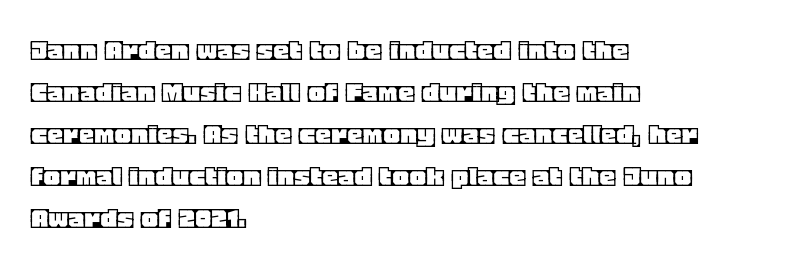
The image shows 32 px text type, upright; set left-aligned, normal line spacing (1.31x), normal letter spacing, not underlined; a large x-height.
